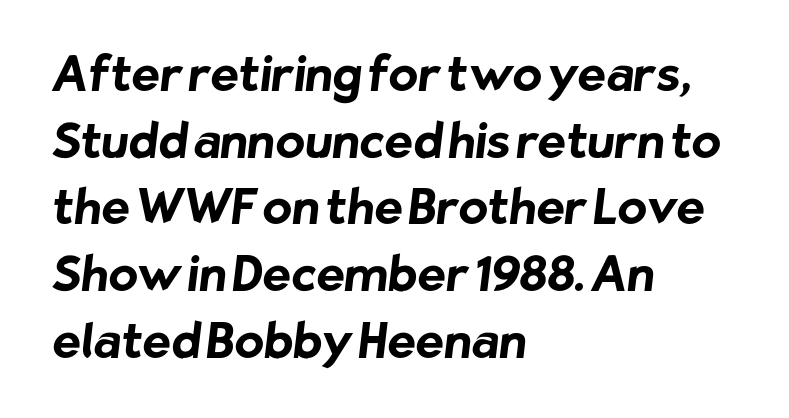
The image shows 48 px bold sans-serif type; set left-aligned, normal line spacing (1.39x), normal letter spacing, not underlined; low stroke contrast and a medium x-height.
